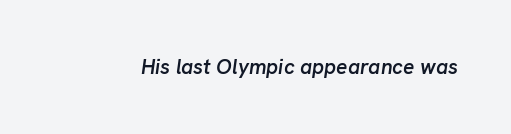
Q: Is the text bold? A: Semi-bold.
Q: Is the text italic (slanted)? A: Yes, it leans right by about 8 degrees.
Q: Is the text underlined? A: No.
Q: Is the spacing between letters normal or unusually wide? A: Normal.
